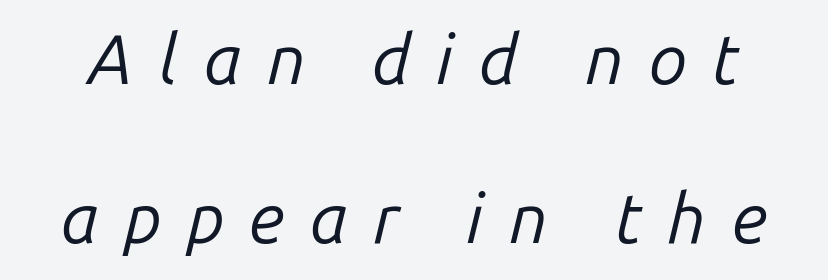
Q: Is the text bold? A: No.
Q: Is the text italic (slanted)? A: Yes, it leans right by about 14 degrees.
Q: Is the text underlined? A: No.
Q: Is the spacing between letters normal or unusually wide? A: Unusually wide.
Q: Is the spacing between lines tight, normal or loose? A: Loose.
Q: Width (condensed, normal, or wide)? A: Normal.
Q: Stroke contrast? A: Low.
Q: x-height? A: Medium.
Q: Monospaced? A: No.
